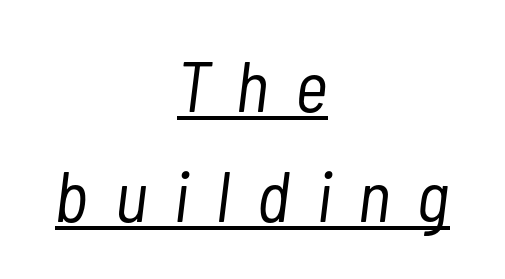
Q: Is the text bold? A: No.
Q: Is the text italic (slanted)? A: Yes, it leans right by about 7 degrees.
Q: Is the text underlined? A: Yes.
Q: How is the paragraph aligned? A: Centered.
Q: Is the spacing between letters normal or unusually wide? A: Unusually wide.
Q: Is the spacing between lines tight, normal or loose? A: Normal.
Q: Width (condensed, normal, or wide)? A: Condensed.
Q: Stroke contrast? A: Low.
Q: x-height? A: Medium.
Q: Monospaced? A: No.
